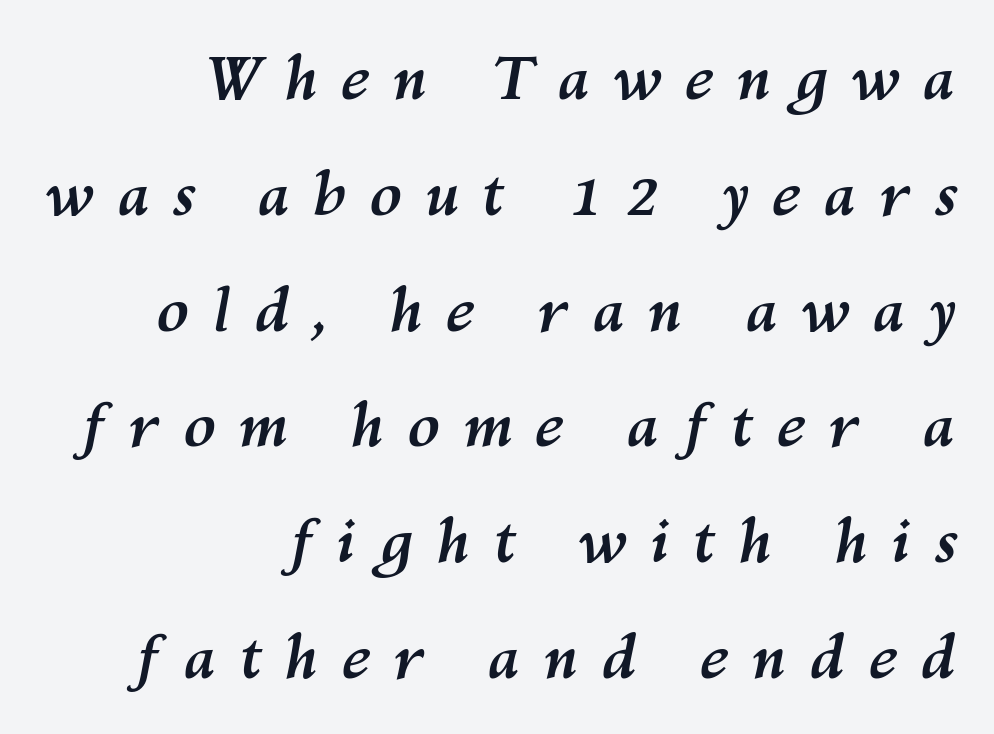
Chunky letters — that's bold for sure. The strip under each line holds only bare page. Rendered with sloped, italic letterforms. Every row of glyphs terminates at an identical x-position on the right.
